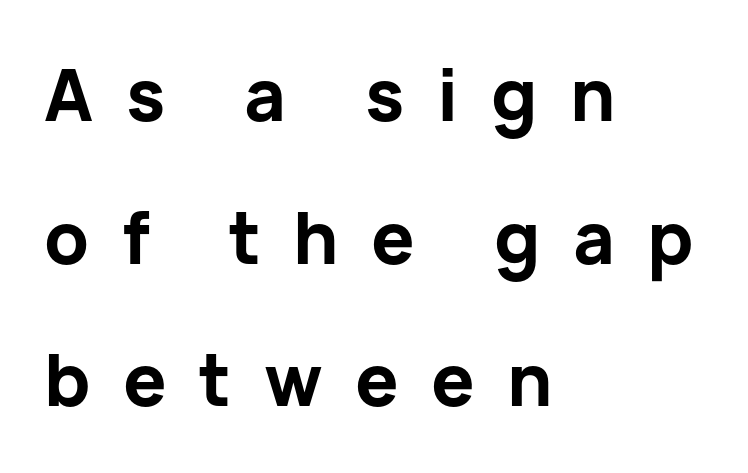
The image shows 72 px bold sans-serif type, upright; set left-aligned, loose line spacing (1.98x), unusually wide letter spacing (+0.45 em), not underlined; low stroke contrast and a medium x-height.
